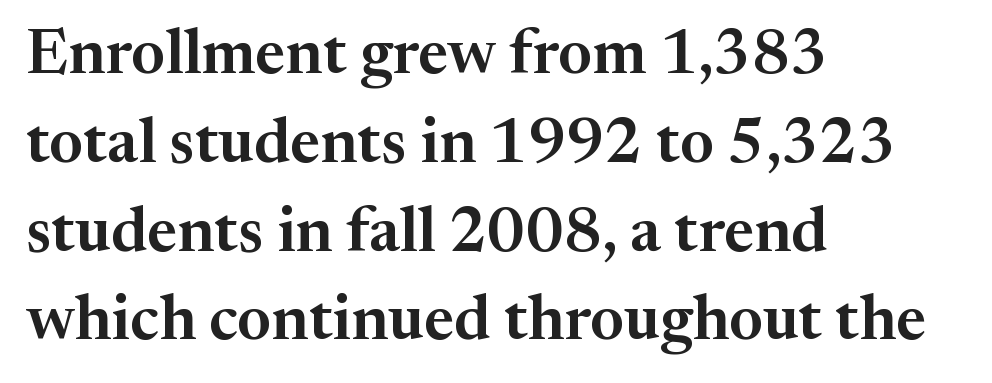
{"serif": "yes", "italic": "no", "width": "normal", "stroke_contrast": "medium", "x_height": "medium", "monospaced": "no", "underline": "no", "align": "left", "line_spacing": "normal", "line_spacing_ratio": 1.41, "letter_spacing": "normal", "letter_spacing_em": 0.0, "glyph_px": 63}
